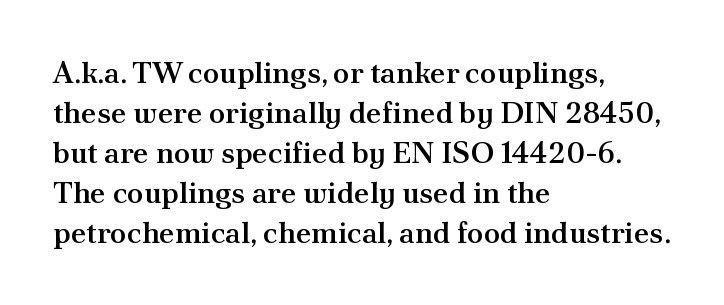
Q: Is the text bold? A: Semi-bold.
Q: Is the text italic (slanted)? A: No, it is upright.
Q: Is the typeface a serif or a sans-serif typeface? A: Serif.
Q: Is the text underlined? A: No.
Q: How is the paragraph aligned? A: Left-aligned.
Q: Is the spacing between letters normal or unusually wide? A: Normal.
Q: Is the spacing between lines tight, normal or loose? A: Normal.
Q: Width (condensed, normal, or wide)? A: Normal.
Q: Stroke contrast? A: Medium.
Q: x-height? A: Small.
Q: Monospaced? A: No.
